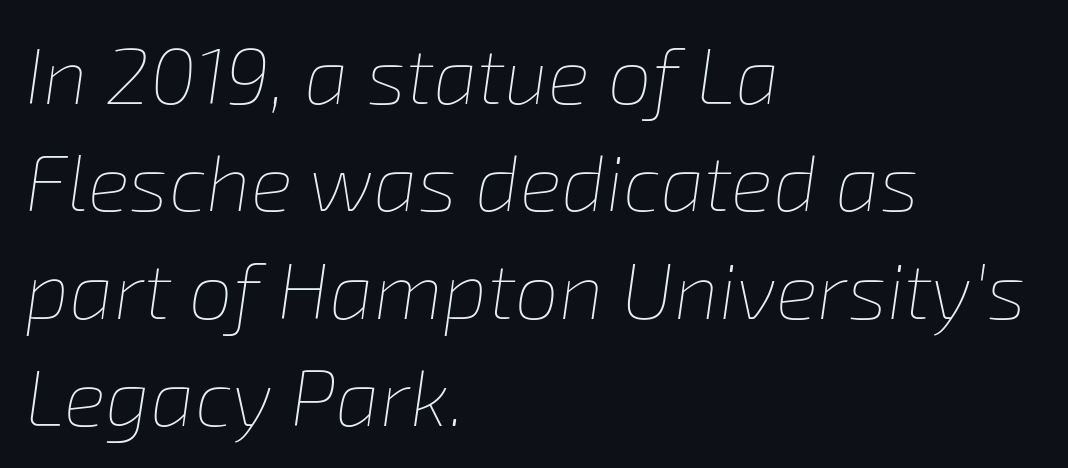
Q: Is the text bold? A: No.
Q: Is the text italic (slanted)? A: Yes, it leans right by about 8 degrees.
Q: Is the text underlined? A: No.
Q: How is the paragraph aligned? A: Left-aligned.
Q: Is the spacing between letters normal or unusually wide? A: Normal.
Q: Is the spacing between lines tight, normal or loose? A: Normal.
Q: Width (condensed, normal, or wide)? A: Normal.
Q: Stroke contrast? A: Low.
Q: x-height? A: Medium.
Q: Monospaced? A: No.
